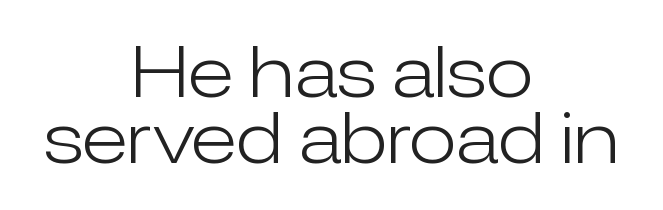
The lines are quadded center. Here the glyphs are tracked normally, forming tight word shapes. Is the stroke heavy? The answer is a plain regular-or-lighter. A typesetter would call this leading minimal, almost set solid.
